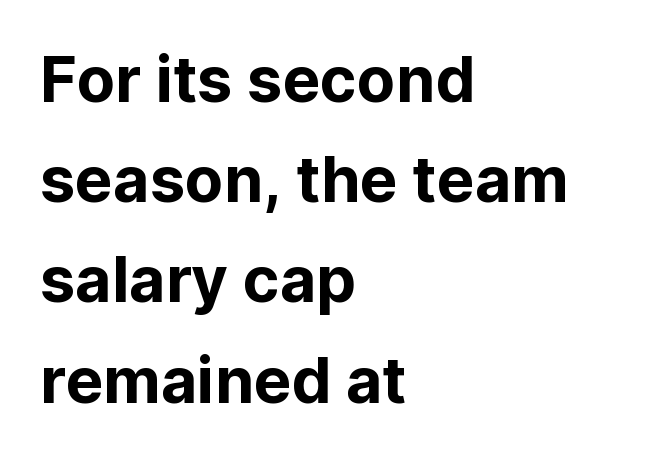
{"serif": "no", "italic": "no", "width": "normal", "stroke_contrast": "low", "x_height": "medium", "monospaced": "no", "underline": "no", "align": "left", "line_spacing": "normal", "line_spacing_ratio": 1.59, "letter_spacing": "normal", "letter_spacing_em": 0.0, "glyph_px": 63}
